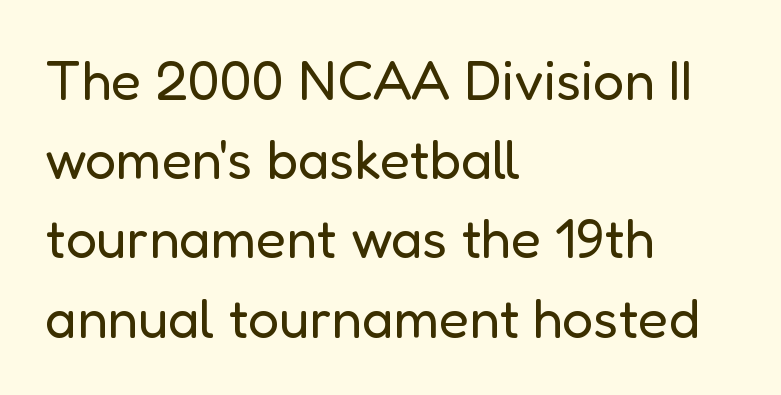
The image shows 55 px regular-weight sans-serif type, upright; set left-aligned, normal line spacing (1.44x), normal letter spacing, not underlined; low stroke contrast and a medium x-height.
